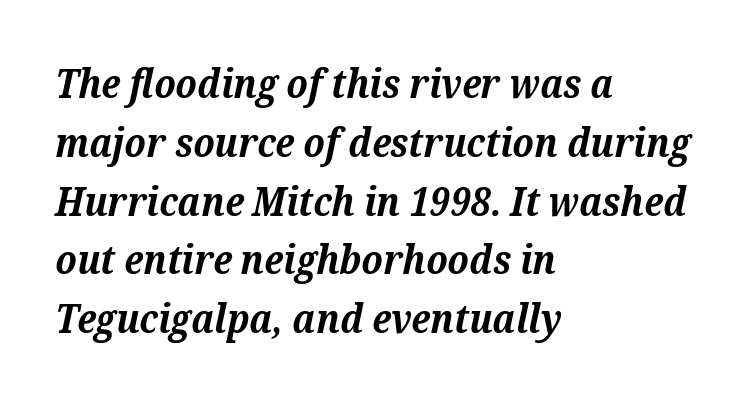
{"serif": "yes", "italic": "yes", "lean": "right", "slant_degrees": 12, "bold": "yes", "weight": "bold", "width": "normal", "stroke_contrast": "medium", "x_height": "medium", "monospaced": "no", "underline": "no", "align": "left", "line_spacing": "normal", "line_spacing_ratio": 1.47, "letter_spacing": "normal", "letter_spacing_em": 0.0, "glyph_px": 40}
